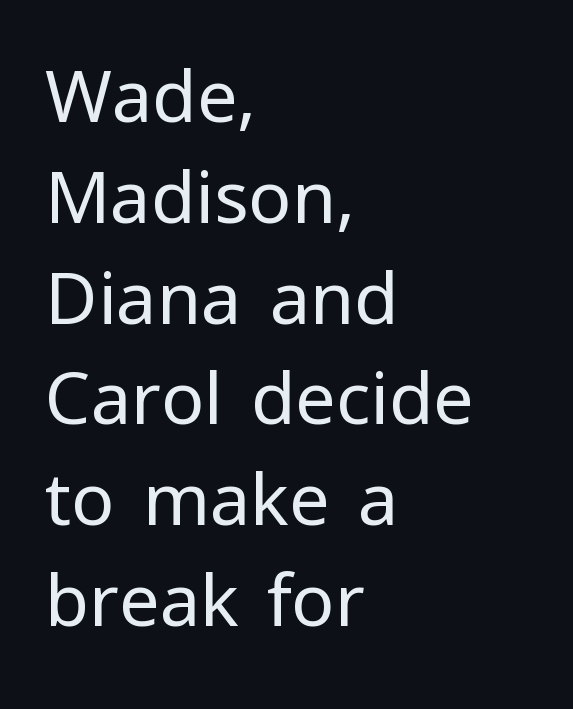
The image shows 72 px regular-weight sans-serif type, upright; set left-aligned, normal line spacing (1.4x), normal letter spacing, not underlined; low stroke contrast and a medium x-height.
